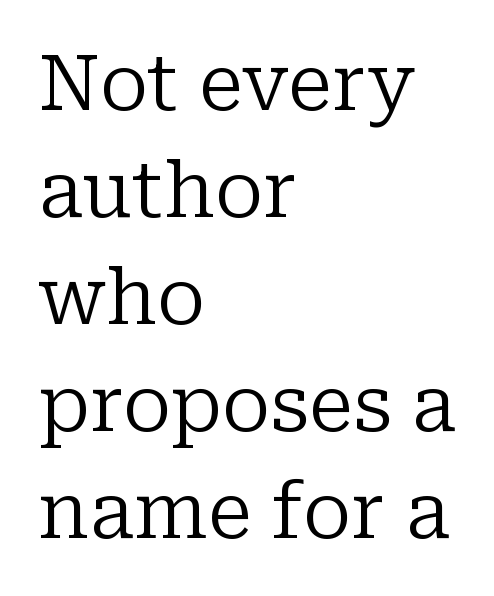
The image shows 77 px regular-weight serif type, upright; set left-aligned, normal line spacing (1.39x), normal letter spacing, not underlined; low stroke contrast and a medium x-height.
